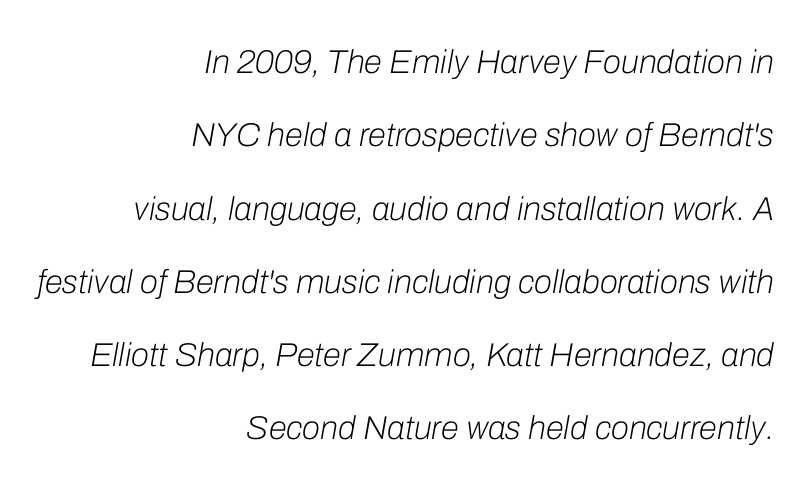
Typeset ragged left — the right edge is the straight one. Tall strokes in this sample are angled rather than plumb. The rendering uses a large line-height, opening up the rows. How are the letters spaced? Ordinarily, with no added tracking. The rendering uses natural spacing where letterforms have individual widths. The passage shown is not underscored anywhere.
